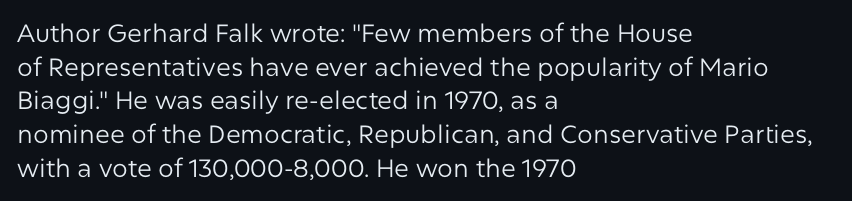
The image shows 25 px text type, upright; set left-aligned, normal line spacing (1.35x), normal letter spacing, not underlined.
